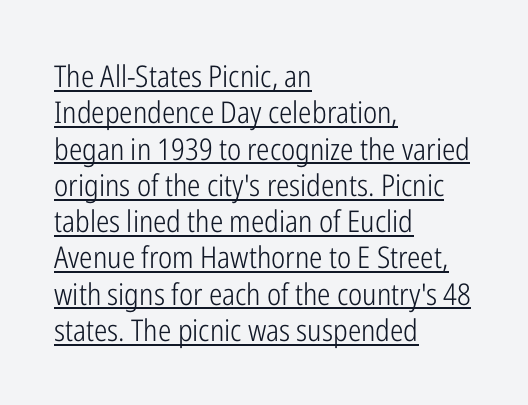
{"serif": "no", "italic": "no", "bold": "no", "weight": "light", "width": "condensed", "stroke_contrast": "low", "x_height": "medium", "monospaced": "no", "underline": "yes", "align": "left", "line_spacing_ratio": 1.21, "letter_spacing": "normal", "letter_spacing_em": 0.0, "glyph_px": 30}
